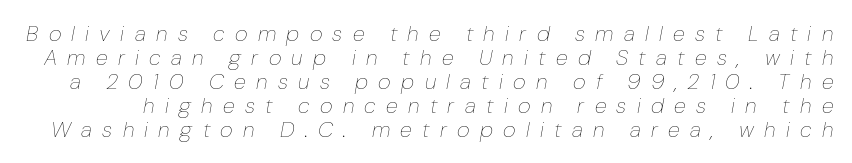
Q: Is the text bold? A: No.
Q: Is the text italic (slanted)? A: Yes, it leans right by about 10 degrees.
Q: Is the text underlined? A: No.
Q: Is the spacing between letters normal or unusually wide? A: Unusually wide.
Q: Is the spacing between lines tight, normal or loose? A: Tight.
